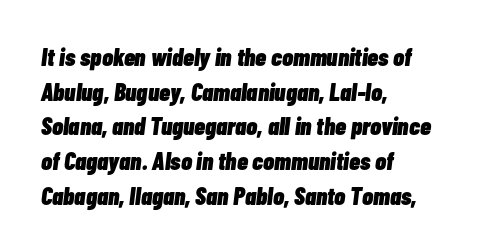
Tracking value appears to be zero — textbook default spacing. On the weight axis this lands at bold, roughly 700. Quick note: underline off. Successive baselines arrive at the customary interval.
